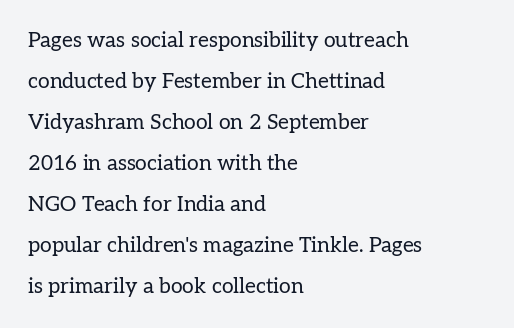
Left-aligned paragraph, ragged on the right. The line texture is even and compact thanks to regular tracking. These glyphs show unthickened strokes, regular width or finer. Nobody drew a line under any word here.
